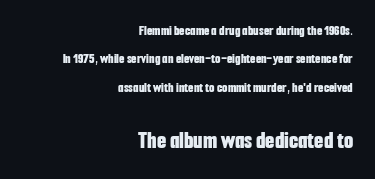
Tall strokes in this sample are plumb rather than angled. Does the leading feel generous? Absolutely, it's lavish. Type without underlining. Small over large — that's the arrangement of the two blocks here. Each glyph is drawn with heavy, bold strokes. Short and long lines alike share a common ending point at right.
